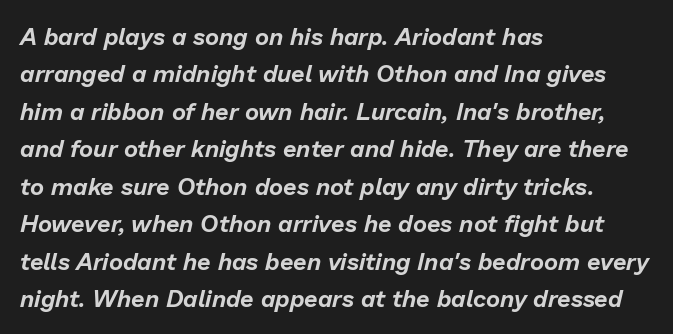
Each line starts at the same left margin while the right side varies. Regular leading. Italic: yes, the glyphs are oblique. The letters sit at their default tracking, neither squeezed nor spread.
